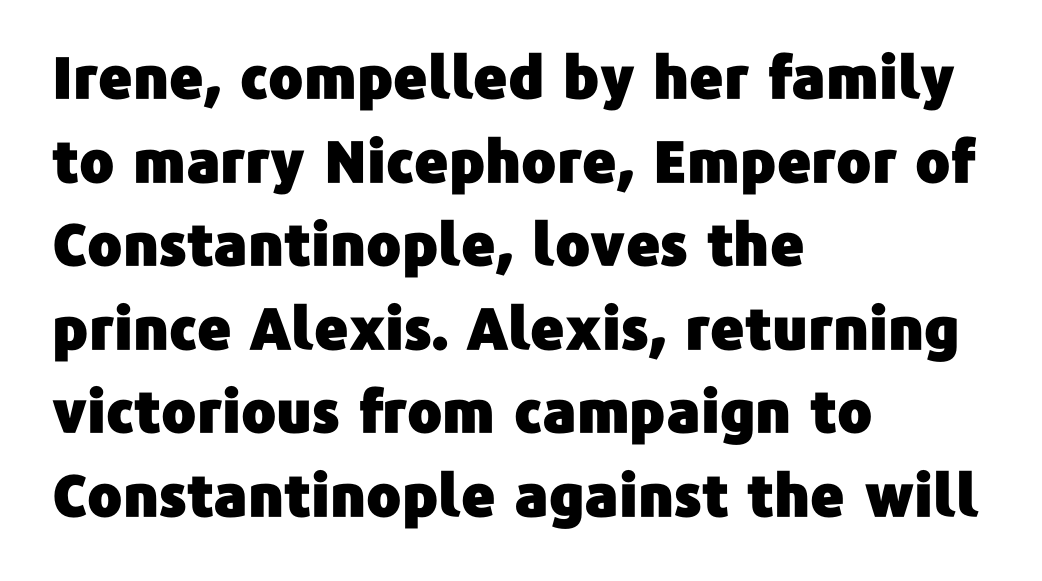
{"serif": "no", "italic": "no", "width": "normal", "stroke_contrast": "low", "x_height": "medium", "monospaced": "no", "underline": "no", "align": "left", "line_spacing": "normal", "line_spacing_ratio": 1.44, "letter_spacing": "normal", "letter_spacing_em": 0.0, "glyph_px": 58}
